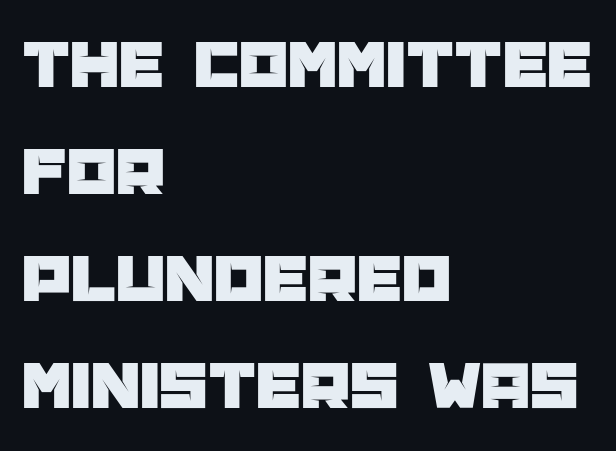
{"serif": "no", "italic": "no", "width": "normal", "stroke_contrast": "low", "x_height": "large", "monospaced": "no", "underline": "no", "align": "left", "line_spacing": "normal", "line_spacing_ratio": 1.53, "letter_spacing": "normal", "letter_spacing_em": 0.0, "glyph_px": 70}
